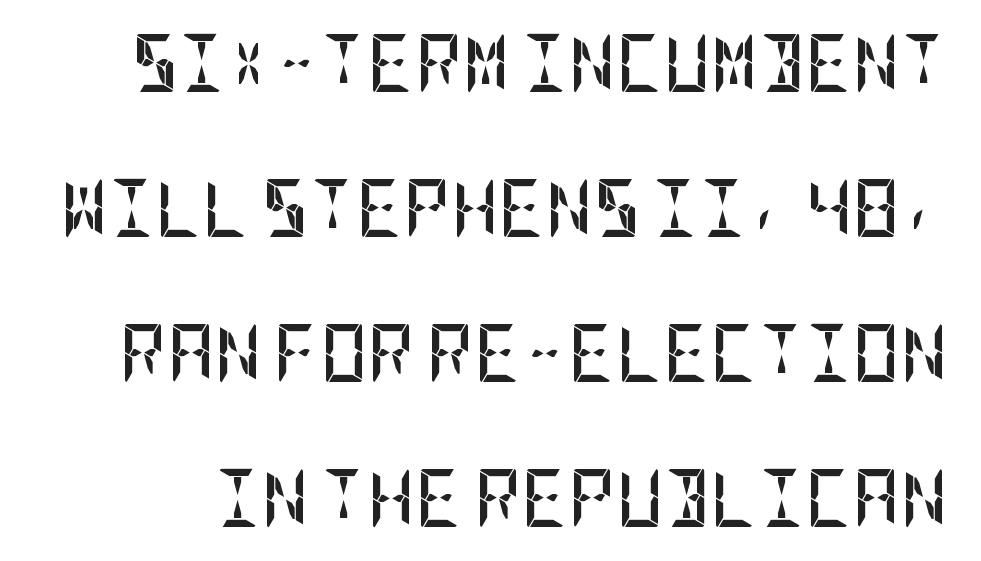
Set as a true bold cut, around the 700 mark. Grotesque or geometric, the face here clearly has no serifs. The designer dialed line spacing up above the default. It's the straight-up-and-down kind of type. Tracking value appears to be zero — textbook default spacing.
